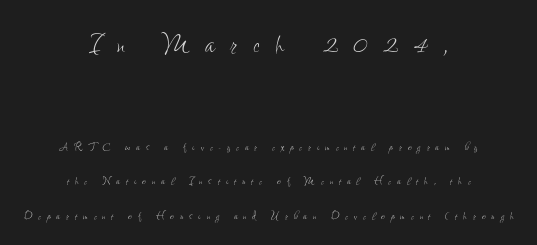
{"bold": "no", "weight": "thin", "width": "condensed", "stroke_contrast": "low", "x_height": "small", "monospaced": "no", "underline": "no", "align": "center", "line_spacing": "loose", "line_spacing_ratio": 2.45, "letter_spacing": "wide", "letter_spacing_em": 0.43, "larger_block": "first", "size_ratio": 2.57, "glyph_px": 36}
